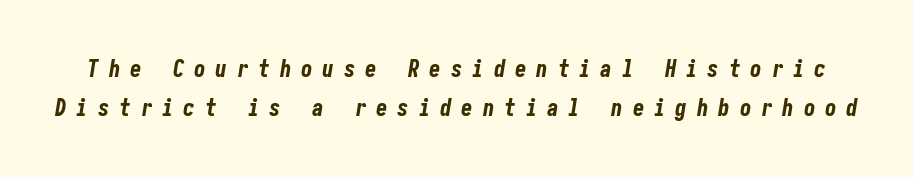
Each row of text sits above clean, open space. In terms of leading, this rendering sits right in the middle. This rendering widens character spacing well past its baseline value. Bold? Absolutely — the strokes are thick and heavy. Italic: yes, the glyphs are oblique.
